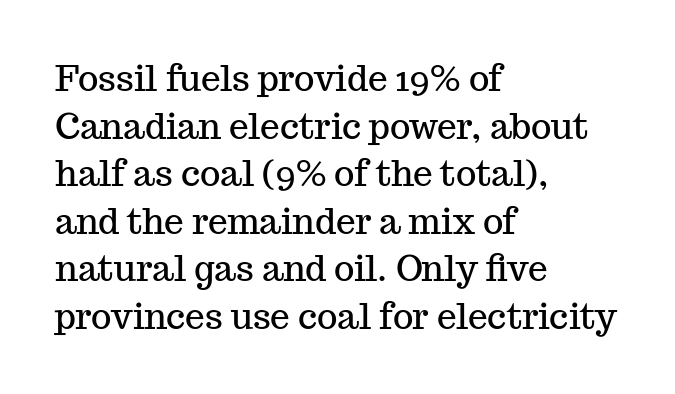
Posture: straight, roman, zero tilt. Spacing between characters is what you'd get straight out of the box. Leftover space on each line is placed entirely after the last word. Check the space under the baseline: it is left empty. Horizontal bands of white between lines are of average thickness. Looks like regular typesetting: each glyph gets only the width it needs.
